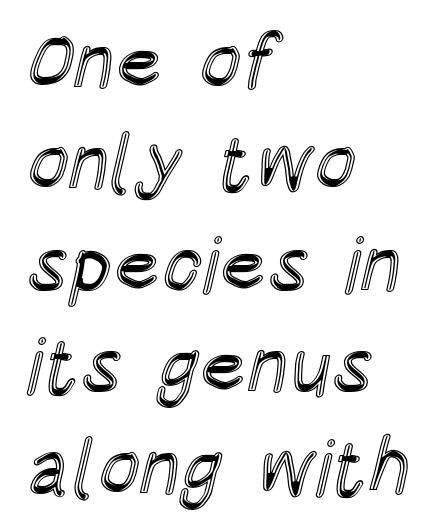
Tracking here is standard; glyphs follow each other at the usual distance. Compared with typical paragraphs, the rows here are spaced about the same. Does the copy run flush right? No — it runs flush left.
